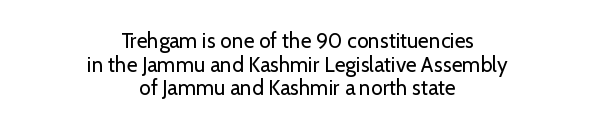
{"italic": "no", "bold": "no", "underline": "no", "align": "center", "line_spacing": "tight", "line_spacing_ratio": 1.12, "letter_spacing": "normal", "letter_spacing_em": 0.0, "glyph_px": 21}
